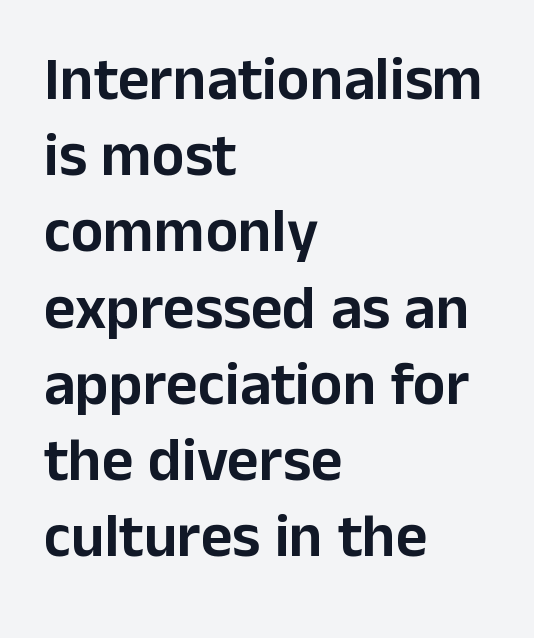
Just letters on the line, the space beneath them empty. A normal amount of white space separates one row of letters from the next. The paragraph has a hard left edge and a soft right edge. The type sits square on the baseline with zero lean. These lines are composed in type without serifs. The rendering uses natural spacing where letterforms have individual widths.
